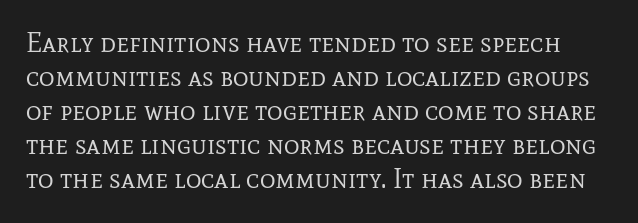
Q: Is the text bold? A: No.
Q: Is the text italic (slanted)? A: No, it is upright.
Q: Is the text underlined? A: No.
Q: Is the spacing between letters normal or unusually wide? A: Normal.
Q: Is the spacing between lines tight, normal or loose? A: Normal.
